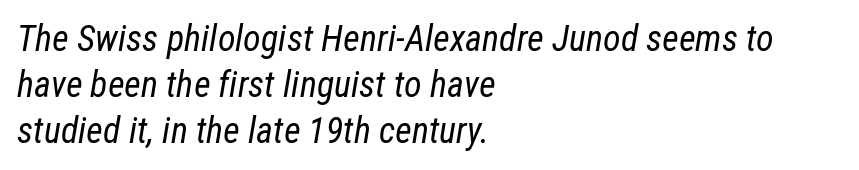
{"italic": "yes", "lean": "right", "slant_degrees": 12, "bold": "no", "weight": "regular", "width": "condensed", "stroke_contrast": "low", "x_height": "medium", "monospaced": "no", "underline": "no", "align": "left", "line_spacing": "normal", "line_spacing_ratio": 1.28, "letter_spacing": "normal", "letter_spacing_em": 0.0, "glyph_px": 36}
